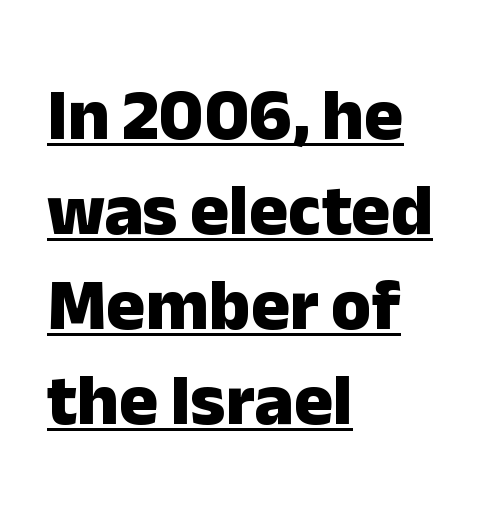
Q: Is the text bold? A: Yes.
Q: Is the text italic (slanted)? A: No, it is upright.
Q: Is the typeface a serif or a sans-serif typeface? A: Sans-serif.
Q: Is the text underlined? A: Yes.
Q: How is the paragraph aligned? A: Left-aligned.
Q: Is the spacing between letters normal or unusually wide? A: Normal.
Q: Is the spacing between lines tight, normal or loose? A: Normal.
Q: Width (condensed, normal, or wide)? A: Normal.
Q: Stroke contrast? A: Low.
Q: x-height? A: Medium.
Q: Monospaced? A: No.
